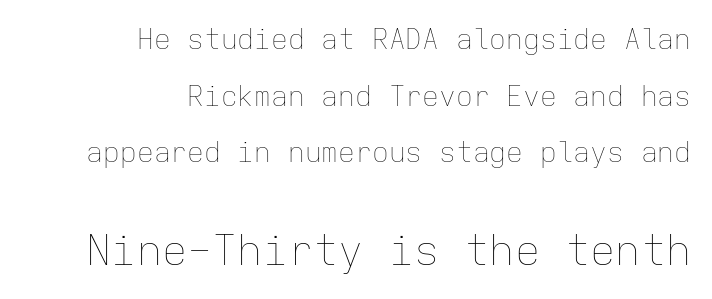
The image shows 42 px thin type, upright, monospaced; set right-aligned, loose line spacing (2.02x), normal letter spacing, not underlined; the second (bottom) block is 1.5x larger; low stroke contrast and a medium x-height.
